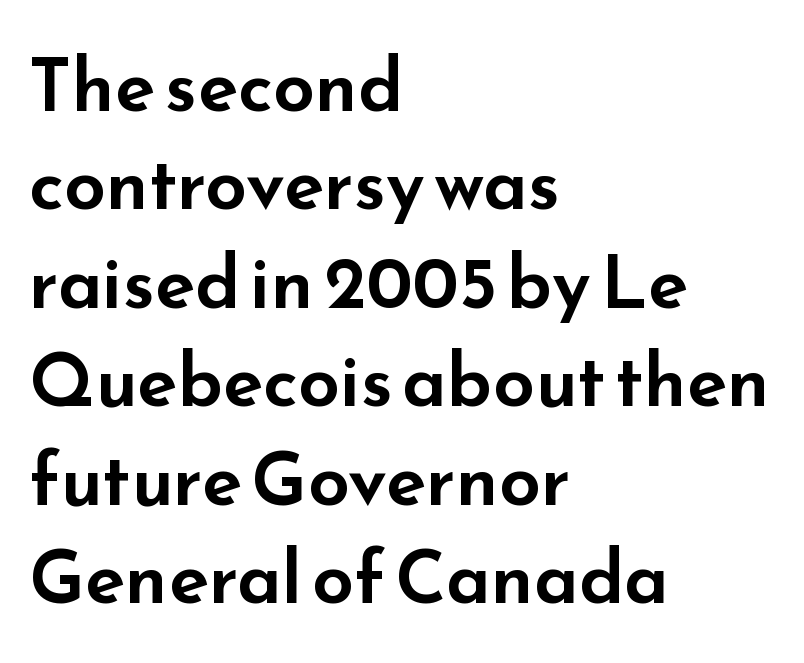
Q: Is the text italic (slanted)? A: No, it is upright.
Q: Is the typeface a serif or a sans-serif typeface? A: Sans-serif.
Q: Is the text underlined? A: No.
Q: How is the paragraph aligned? A: Left-aligned.
Q: Is the spacing between letters normal or unusually wide? A: Normal.
Q: Is the spacing between lines tight, normal or loose? A: Normal.
Q: Width (condensed, normal, or wide)? A: Wide.
Q: Stroke contrast? A: Low.
Q: x-height? A: Small.
Q: Monospaced? A: No.
